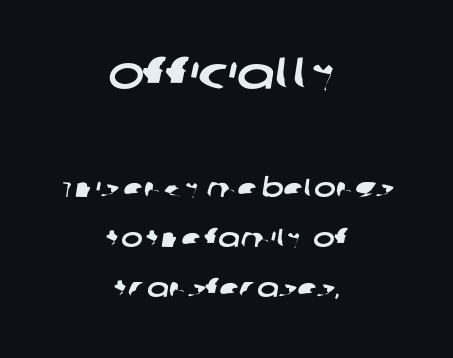
Check under the words: just untouched page. Interline gaps are noticeably wide in this sample. Regarding serifs, this sample does without them. Which chunk is bigger? The first one — the top block dwarfs the bottom.
